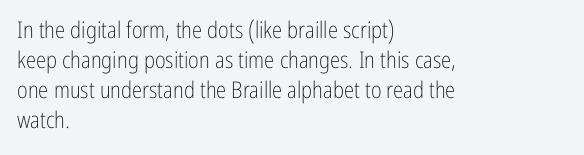
The image shows 23 px text type, upright; set left-aligned, normal line spacing (1.31x), normal letter spacing, not underlined.
